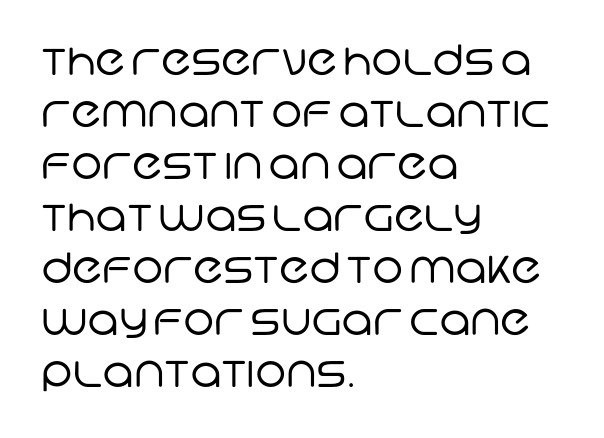
The image shows 42 px regular-weight sans-serif type; set left-aligned, line spacing 1.24x, normal letter spacing, not underlined; low stroke contrast and a large x-height.
